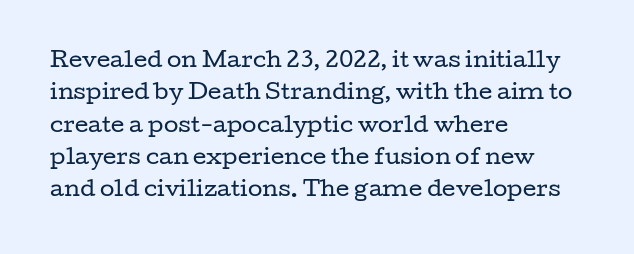
Words float on clear page, feet unadorned. Letters have the restrained weight of plain body copy at most. Horizontal alignment here is leftward, the default for most running prose. Whoever set this chose a conventional vertical rhythm. This sample uses an upright cut, with every glyph sitting square on the baseline.
